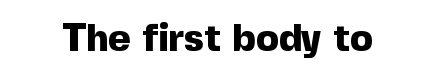
{"serif": "no", "italic": "no", "bold": "yes", "weight": "heavy", "width": "normal", "x_height": "medium", "monospaced": "no", "underline": "no", "letter_spacing": "normal", "letter_spacing_em": 0.0, "glyph_px": 38}
